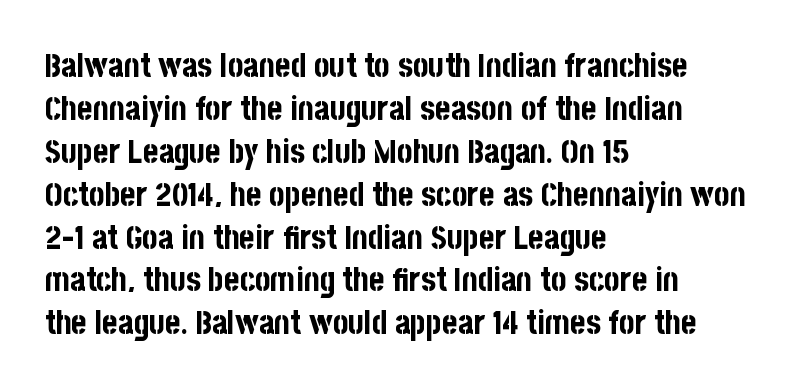
{"serif": "no", "italic": "no", "bold": "yes", "weight": "bold", "width": "condensed", "stroke_contrast": "low", "x_height": "large", "monospaced": "no", "underline": "no", "align": "left", "line_spacing": "normal", "line_spacing_ratio": 1.3, "letter_spacing": "normal", "letter_spacing_em": 0.0, "glyph_px": 33}
